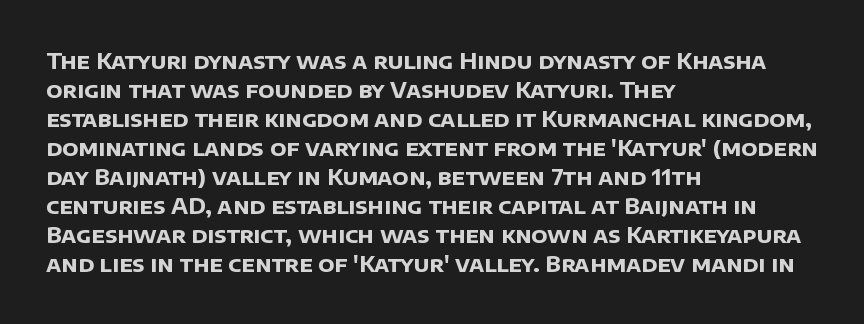
The image shows 22 px bold type; set left-aligned, normal line spacing (1.32x), normal letter spacing, not underlined.
